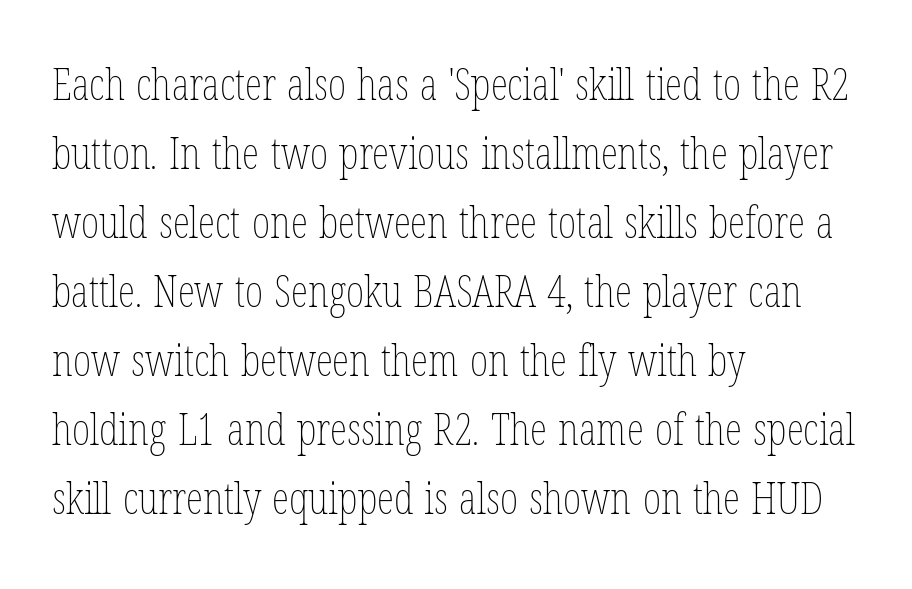
The face used here is rendered with its standard letterfit. Unlike italic type, these characters show no tilt at all. The passage is arranged the way most books set body copy — flush left. Here the designer chose a conventional face with non-uniform glyph widths.
